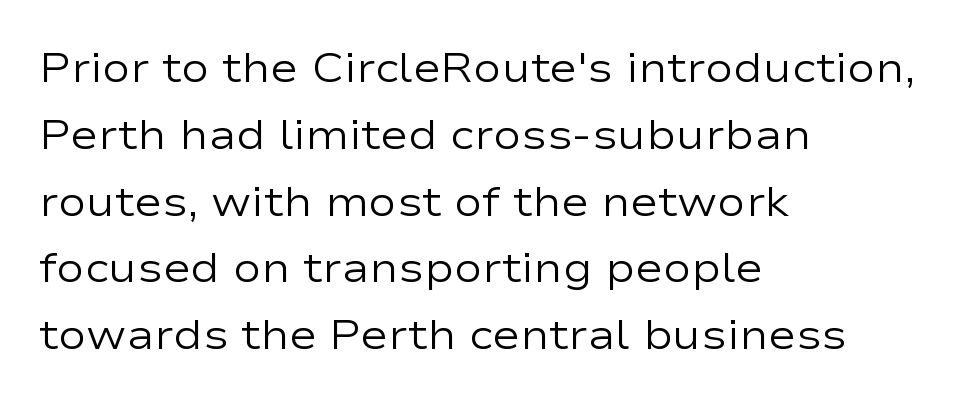
{"serif": "no", "italic": "no", "bold": "no", "weight": "regular", "width": "wide", "stroke_contrast": "low", "x_height": "medium", "monospaced": "no", "underline": "no", "align": "left", "line_spacing": "normal", "line_spacing_ratio": 1.59, "letter_spacing": "normal", "letter_spacing_em": 0.0, "glyph_px": 42}
